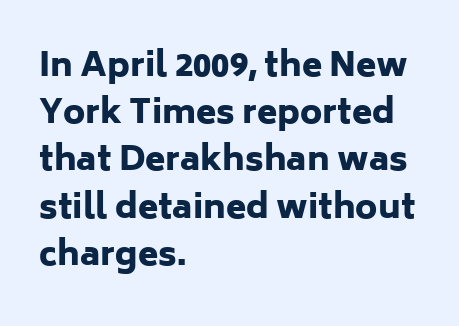
Standard letterfit; no display-style spreading of the glyphs. This block has exactly the height ordinary leading produces. The specimen reads as upright at a glance. Looks like regular typesetting: each glyph gets only the width it needs. Line beginnings align vertically; line endings do not.
